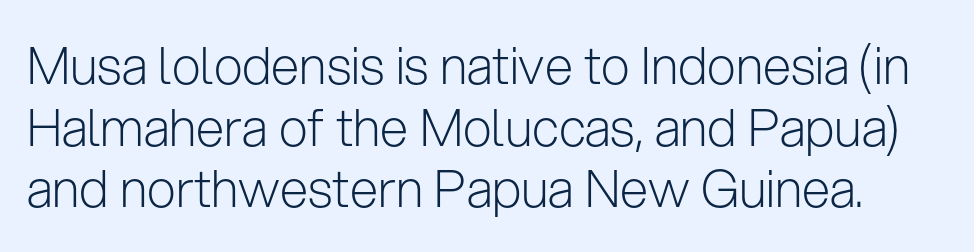
Posture: vertical. Compared with typical body copy, the letter spacing here is the same. Look at the bottom of the vertical strokes: they stop flat, with no serifs. Note the varied advance widths — an 'i' is clearly narrower than an 'm'.
